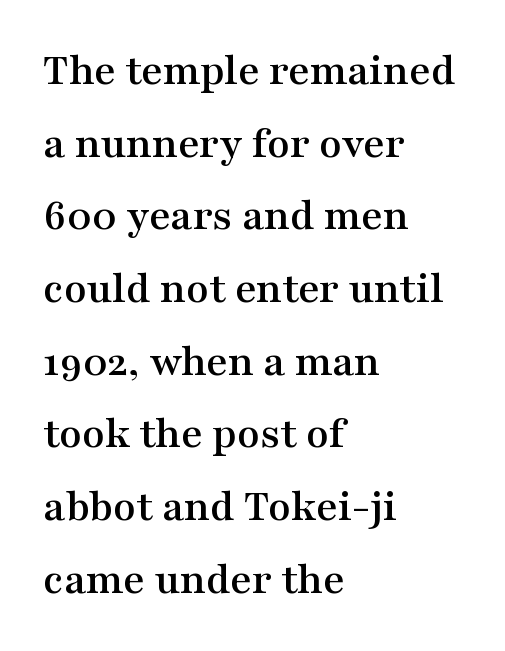
Serifs: yes, visible at the terminals of the letterforms. Upright lettering throughout. Characters follow at the spacing the type designer built in. These lines are rendered in a variable-pitch font. Letters rest on an invisible, unmarked baseline. The ragged edge is on the right, which tells us the setting is flush left.
